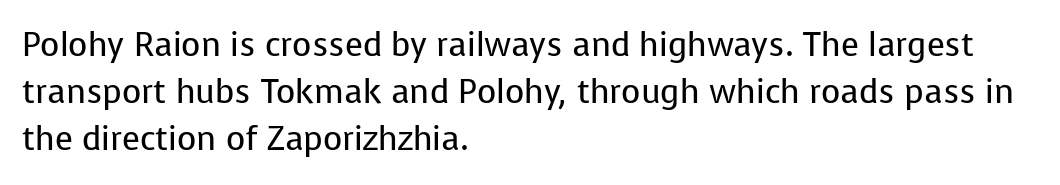
Q: Is the text bold? A: No.
Q: Is the text italic (slanted)? A: No, it is upright.
Q: Is the typeface a serif or a sans-serif typeface? A: Sans-serif.
Q: Is the text underlined? A: No.
Q: How is the paragraph aligned? A: Left-aligned.
Q: Is the spacing between letters normal or unusually wide? A: Normal.
Q: Is the spacing between lines tight, normal or loose? A: Normal.
Q: Width (condensed, normal, or wide)? A: Normal.
Q: Stroke contrast? A: Low.
Q: x-height? A: Medium.
Q: Monospaced? A: No.
